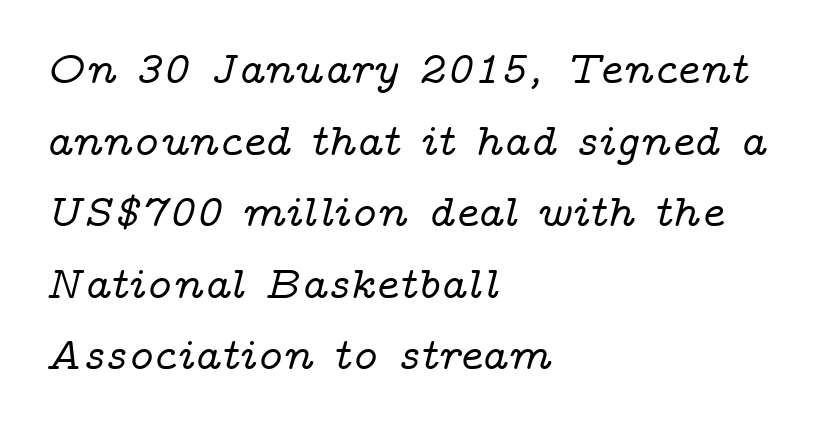
Q: Is the text italic (slanted)? A: Yes, it leans right by about 14 degrees.
Q: Is the typeface a serif or a sans-serif typeface? A: Serif.
Q: Is the text underlined? A: No.
Q: How is the paragraph aligned? A: Left-aligned.
Q: Is the spacing between letters normal or unusually wide? A: Normal.
Q: Is the spacing between lines tight, normal or loose? A: Normal.
Q: Width (condensed, normal, or wide)? A: Wide.
Q: Stroke contrast? A: Low.
Q: x-height? A: Medium.
Q: Monospaced? A: No.
